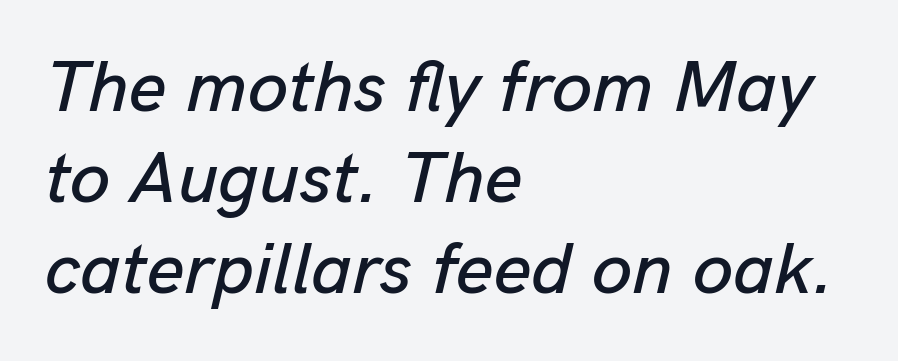
The image shows 73 px text type, italic (leaning right); set left-aligned, normal line spacing (1.25x), normal letter spacing, not underlined; low stroke contrast and a medium x-height.
